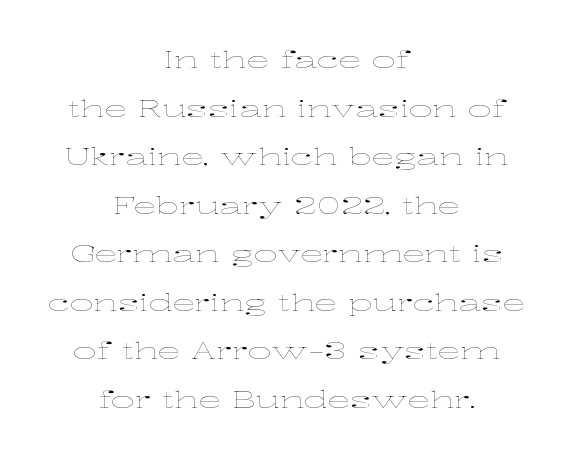
The image shows 23 px text type, upright; set centered, loose line spacing (2.11x), normal letter spacing, not underlined.
